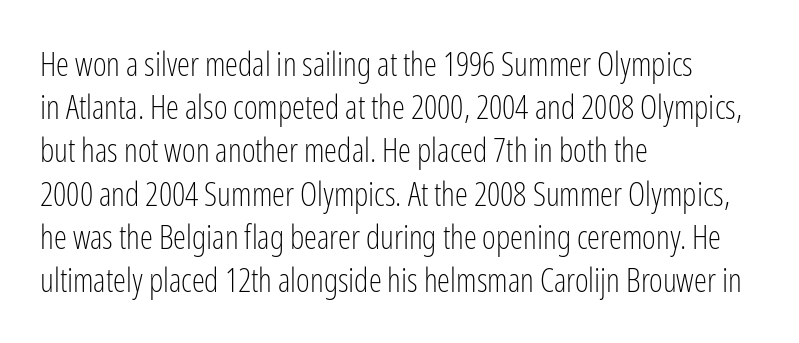
The image shows 33 px light, condensed sans-serif type, upright; set left-aligned, normal line spacing (1.31x), normal letter spacing, not underlined; low stroke contrast and a medium x-height.
